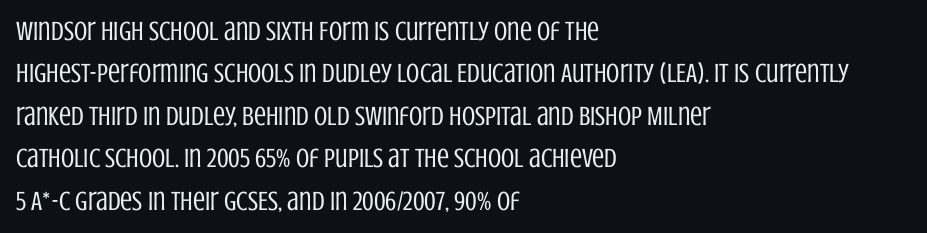
The image shows 27 px text type, upright; set left-aligned, normal line spacing (1.57x), normal letter spacing, not underlined.
